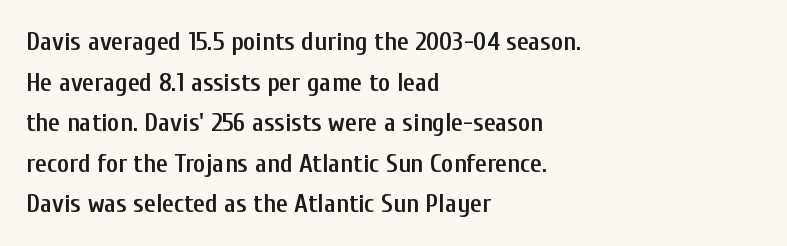
The image shows 26 px text type, upright; set left-aligned, normal line spacing (1.56x), normal letter spacing, not underlined.
